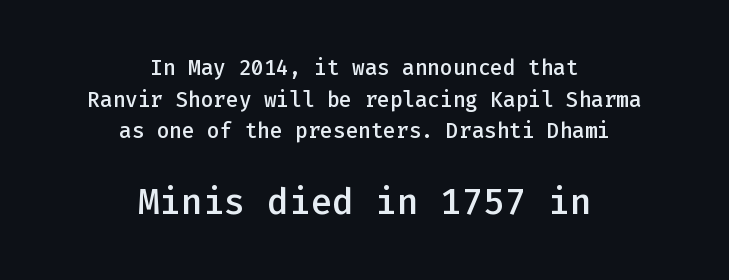
Students, observe: this is what conventionally led text looks like. Posture: vertical. Of the two passages, the one underneath uses the larger point size. You could call the tracking neutral — neither tight nor loose. Here the designer chose a console-style face with uniform glyph widths. Clear beneath every line of the passage.
